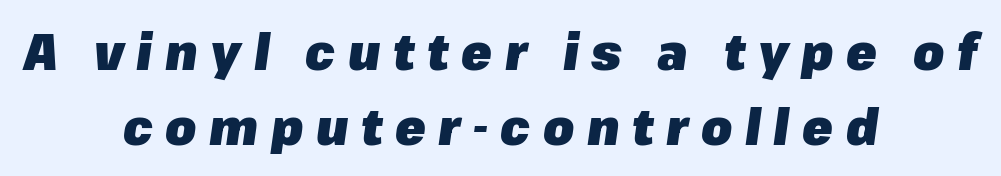
The image shows 50 px heavy type, italic (leaning right); set centered, normal line spacing (1.5x), unusually wide letter spacing (+0.25 em), not underlined; low stroke contrast and a medium x-height.
